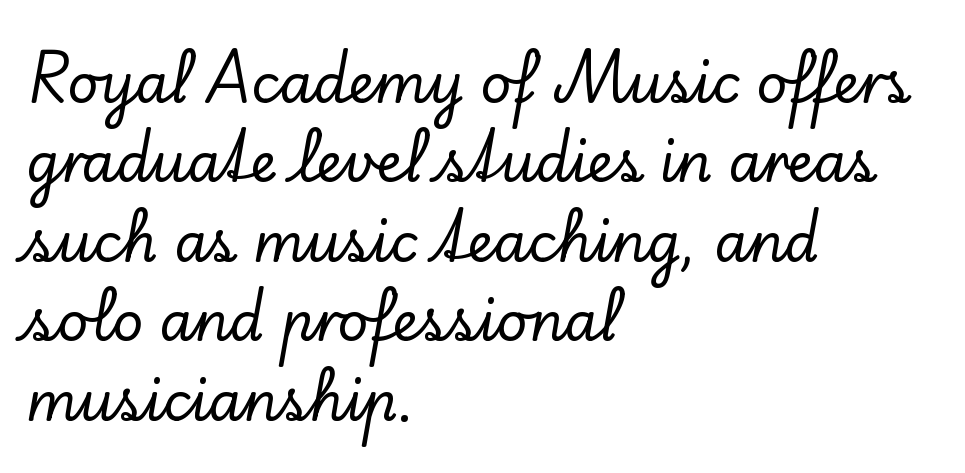
Little horizontal feet cap the strokes, marking this as serif type. Varying glyph widths throughout — classic text-font behaviour. Every row of glyphs begins at an identical x-position on the left. The line texture is even and compact thanks to regular tracking. The rows are spaced the way most documents space them. This rendering features lettering with no underline.
